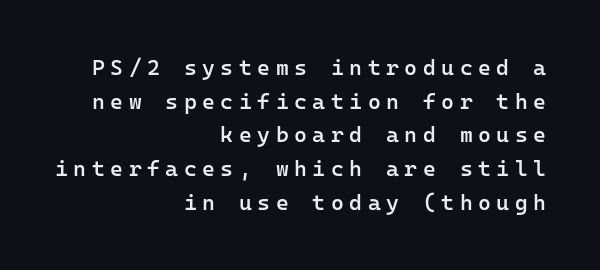
The lines in this sample share a right terminus and differ only in where they begin. This block has exactly the height ordinary leading produces. Spacing between characters has been opened up far beyond the box default. A somewhat darkened texture: the type is semibold rather than bold. Each row of text sits above clean, open space. Does the lettering tilt? It doesn't — this is upright.
